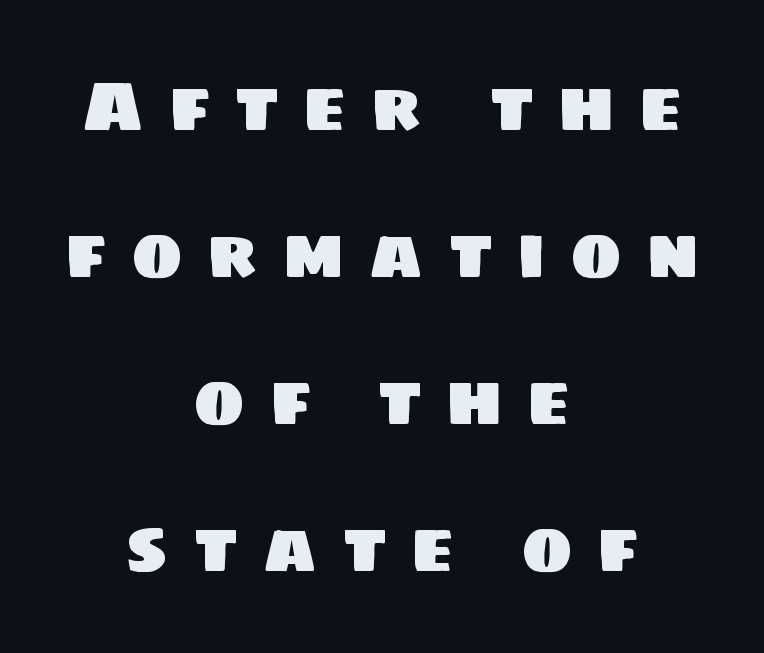
{"serif": "no", "width": "normal", "stroke_contrast": "low", "x_height": "large", "monospaced": "no", "underline": "no", "align": "center", "line_spacing": "loose", "line_spacing_ratio": 2.13, "letter_spacing": "wide", "letter_spacing_em": 0.35, "glyph_px": 69}
